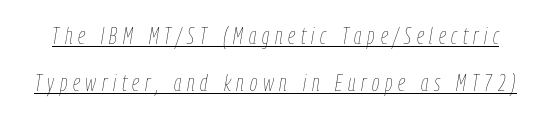
The image shows 24 px text type, italic (leaning right); set loose line spacing (1.94x), unusually wide letter spacing (+0.24 em), underlined.
